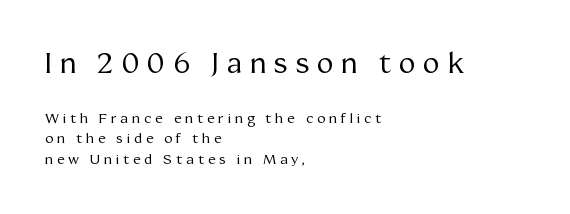
{"serif": "yes", "italic": "no", "bold": "no", "weight": "regular", "width": "normal", "stroke_contrast": "medium", "x_height": "medium", "monospaced": "no", "underline": "no", "align": "left", "line_spacing": "normal", "line_spacing_ratio": 1.47, "letter_spacing": "wide", "letter_spacing_em": 0.28, "larger_block": "first", "size_ratio": 2.0, "glyph_px": 28}
